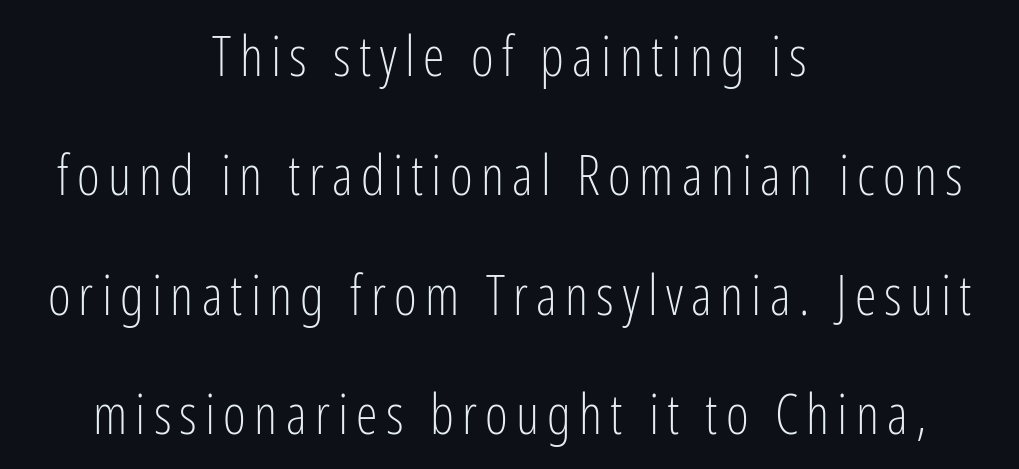
Q: Is the text bold? A: No.
Q: Is the text italic (slanted)? A: No, it is upright.
Q: Is the typeface a serif or a sans-serif typeface? A: Sans-serif.
Q: Is the text underlined? A: No.
Q: How is the paragraph aligned? A: Centered.
Q: Is the spacing between lines tight, normal or loose? A: Loose.
Q: Width (condensed, normal, or wide)? A: Condensed.
Q: Stroke contrast? A: Low.
Q: x-height? A: Medium.
Q: Monospaced? A: No.
